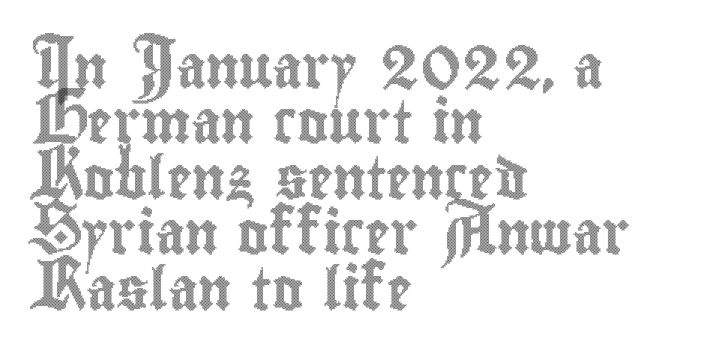
The image shows 42 px condensed type, upright; set left-aligned, normal line spacing (1.32x), normal letter spacing, not underlined; a small x-height.
